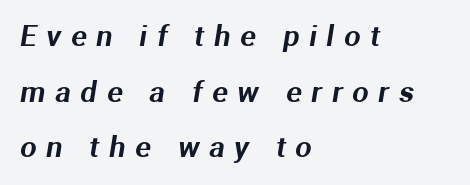
{"serif": "no", "width": "normal", "stroke_contrast": "medium", "x_height": "medium", "monospaced": "no", "underline": "no", "align": "left", "line_spacing": "loose", "line_spacing_ratio": 1.92, "letter_spacing": "wide", "letter_spacing_em": 0.34, "glyph_px": 29}
